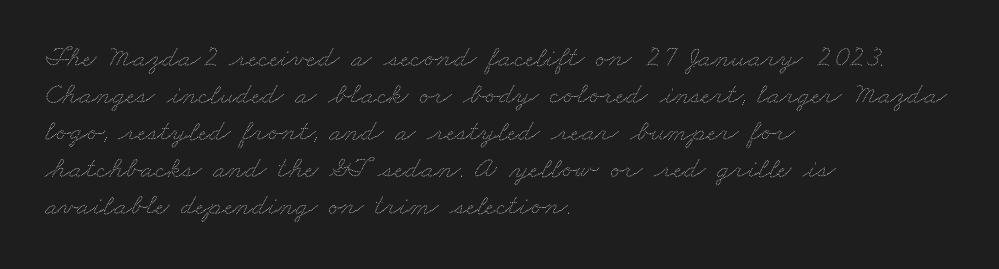
This rendering features lettering with no underline. Spacing verdict: proportional, widths tailored to each character. The face used here is rendered with its standard letterfit. Which margin do the lines hug? The left one — the right edge is uneven.
